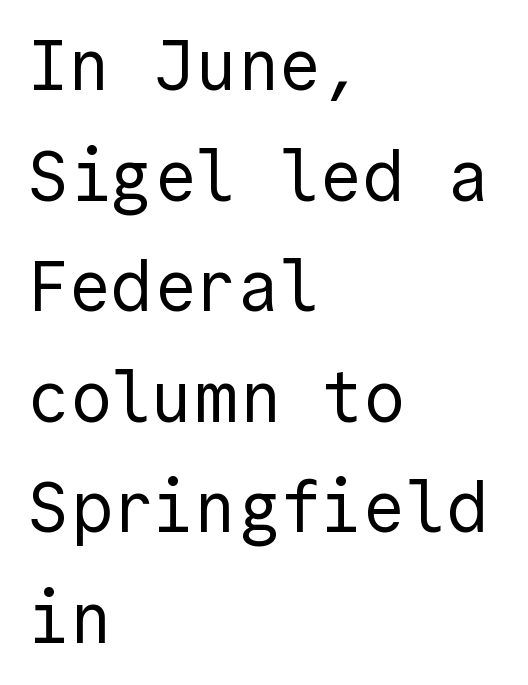
Q: Is the text bold? A: No.
Q: Is the text italic (slanted)? A: No, it is upright.
Q: Is the typeface a serif or a sans-serif typeface? A: Sans-serif.
Q: Is the text underlined? A: No.
Q: How is the paragraph aligned? A: Left-aligned.
Q: Is the spacing between letters normal or unusually wide? A: Normal.
Q: Is the spacing between lines tight, normal or loose? A: Normal.
Q: Width (condensed, normal, or wide)? A: Normal.
Q: x-height? A: Medium.
